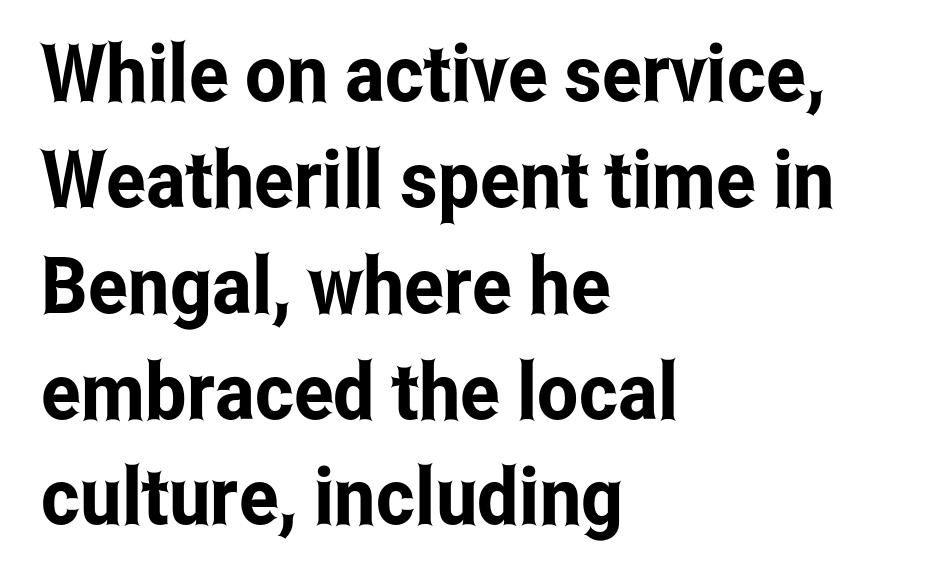
The image shows 79 px condensed sans-serif type, upright; set left-aligned, normal line spacing (1.34x), normal letter spacing, not underlined; low stroke contrast and a medium x-height.
